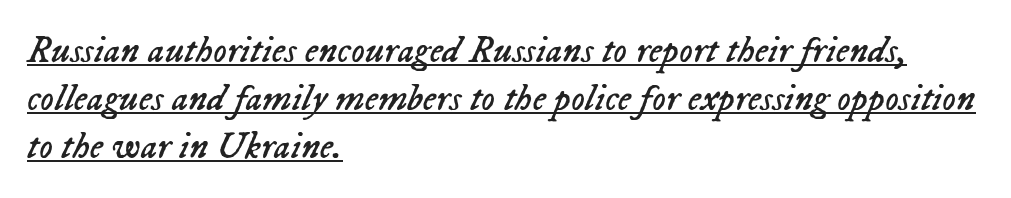
Q: Is the text bold? A: No.
Q: Is the text italic (slanted)? A: Yes, it leans right by about 23 degrees.
Q: Is the text underlined? A: Yes.
Q: How is the paragraph aligned? A: Left-aligned.
Q: Is the spacing between letters normal or unusually wide? A: Normal.
Q: Is the spacing between lines tight, normal or loose? A: Normal.
Q: Width (condensed, normal, or wide)? A: Normal.
Q: Stroke contrast? A: Low.
Q: x-height? A: Medium.
Q: Monospaced? A: No.
